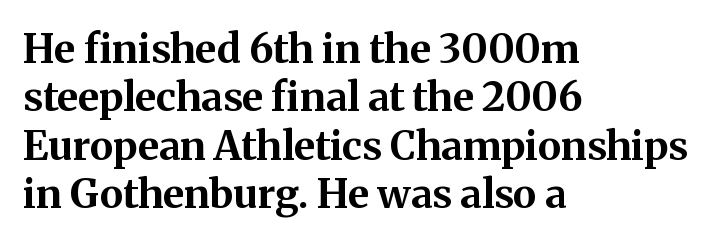
To sum up the face: it has serifs. Students, this is bold: see how much ink each stroke carries. Horizontally, the lines are justified to the leading edge only. Italic: no, the glyphs are upright roman. Anything drawn beneath the words? Only blank space.
